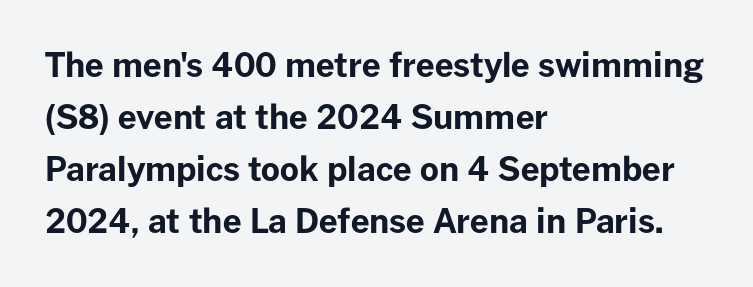
Q: Is the text bold? A: Yes.
Q: Is the text italic (slanted)? A: No, it is upright.
Q: Is the typeface a serif or a sans-serif typeface? A: Sans-serif.
Q: Is the text underlined? A: No.
Q: How is the paragraph aligned? A: Left-aligned.
Q: Is the spacing between letters normal or unusually wide? A: Normal.
Q: Is the spacing between lines tight, normal or loose? A: Normal.
Q: Width (condensed, normal, or wide)? A: Normal.
Q: Stroke contrast? A: Low.
Q: x-height? A: Medium.
Q: Monospaced? A: No.
